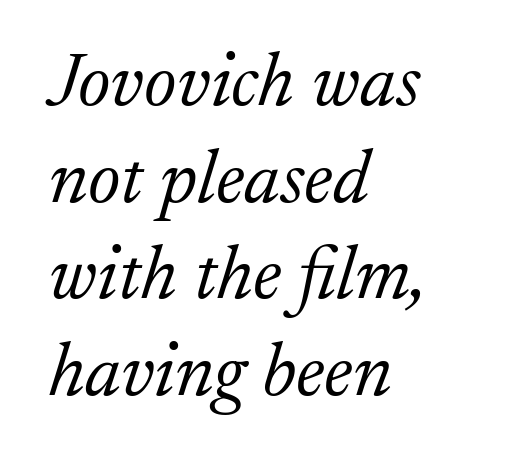
Notice how descenders clear the ascenders below comfortably — that's standard leading. In CSS terms this would be text-align: left. Each letter keeps its own natural width here, so spacing adapts to shape. The rendering shows small feet on the letterforms — a serif design. Weight: not bold — regular or lighter. This rendering leaves character spacing at its baseline value.
